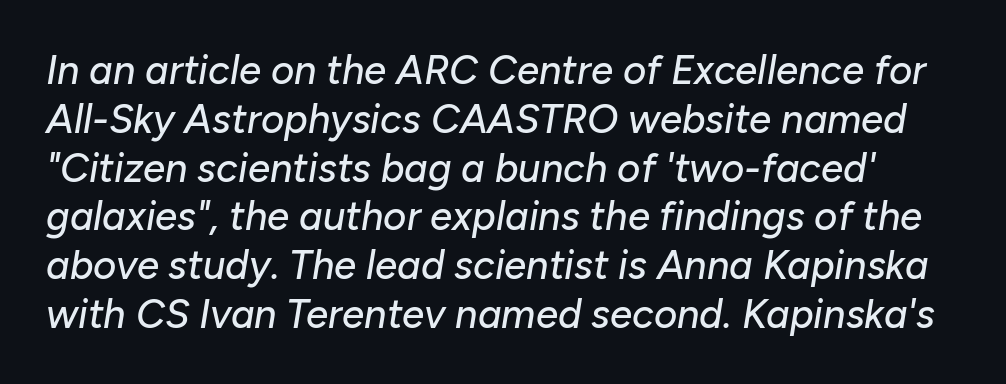
Glance below the letters and you will spot only blank space. Character widths vary here, with narrow letters taking less room than wide ones. Words appear dense and cohesive because spacing is normal. This is oblique type, the kind used for emphasis or titles.
